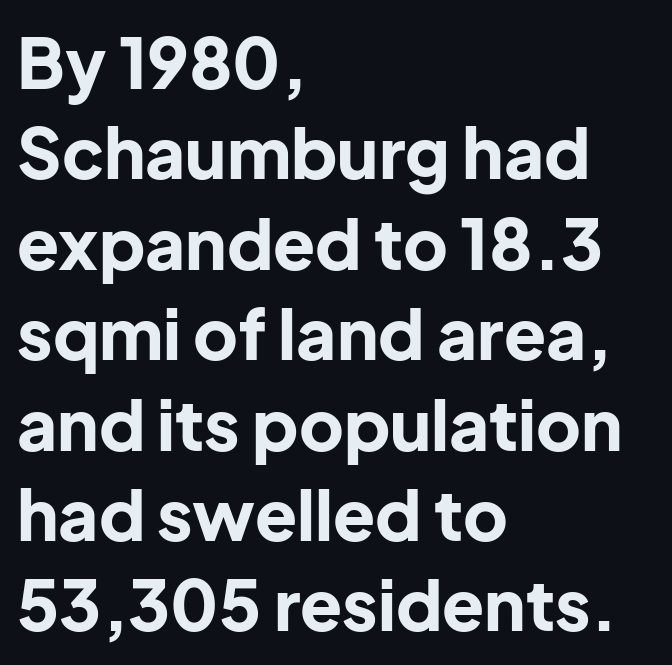
The rendering anchors every line to the left-hand side. The typeface chosen for these lines omits serifs. What stands out about the letter spacing? Nothing — it is the standard amount. Every character sits straight up, as roman type does. Each new line begins a customary step beneath the previous one.
